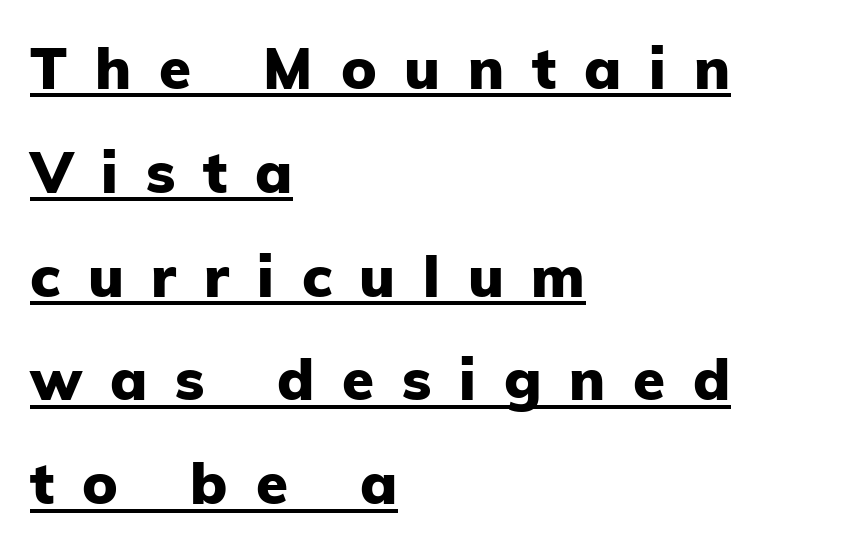
{"serif": "no", "italic": "no", "bold": "yes", "weight": "heavy", "width": "normal", "stroke_contrast": "low", "x_height": "medium", "monospaced": "no", "underline": "yes", "align": "left", "line_spacing_ratio": 1.79, "letter_spacing": "wide", "letter_spacing_em": 0.48, "glyph_px": 58}
